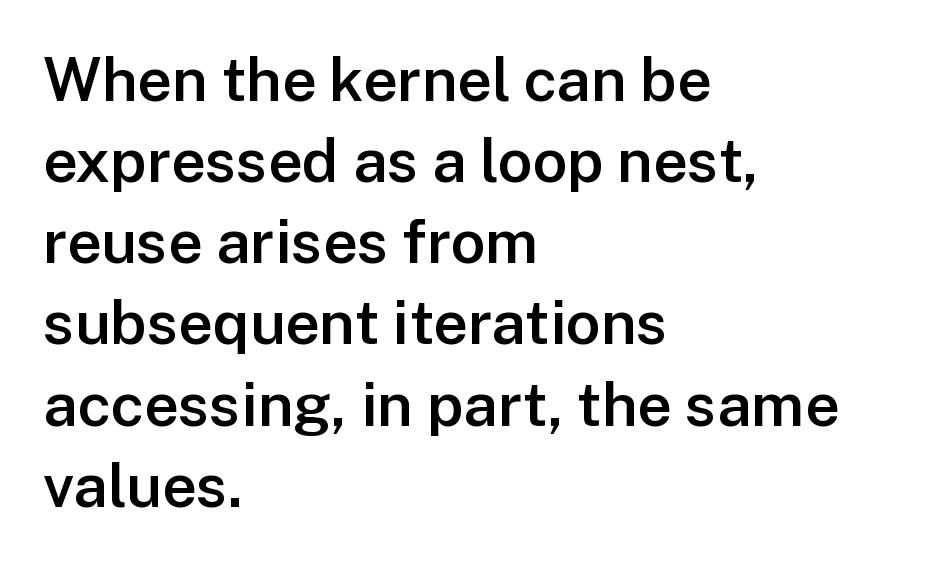
The passage shown is not underscored anywhere. The space between consecutive lines is moderate. The typography opts for an upright posture over an oblique one. The font is running at a semibold setting, under full bold. Standard letterfit; no display-style spreading of the glyphs. You could not count columns in this text — the font is proportionally spaced.
